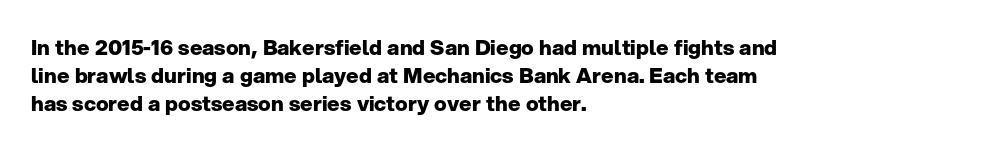
The image shows 21 px bold type, upright; set left-aligned, normal line spacing (1.33x), normal letter spacing, not underlined.
